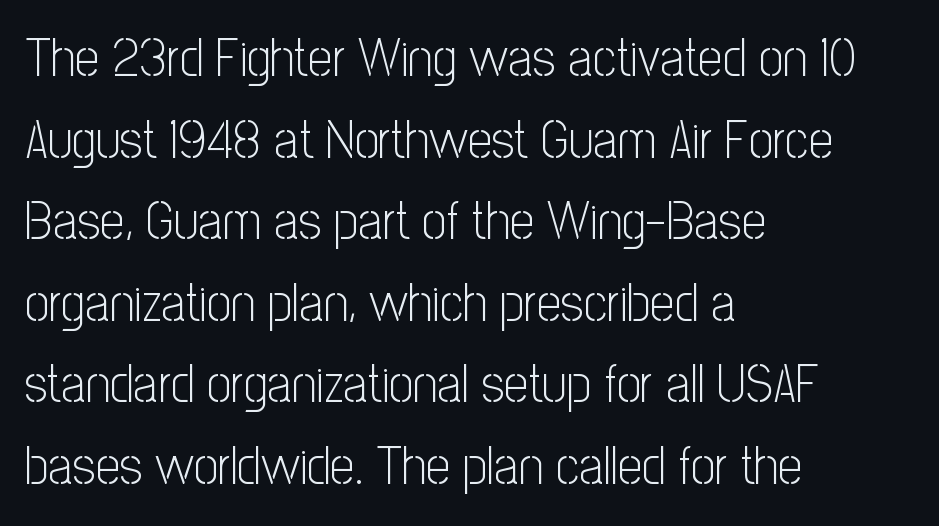
The weight would be labelled regular, book, light, or lighter still. You can tell it's not italic because the verticals are truly vertical. The gap between lines stays unmarked. One glance says typical: line gaps are just what's usual. Letter spacing: default. A typesetter would label this face a sans.
